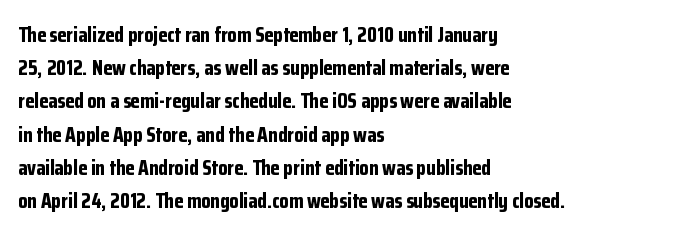
The image shows 21 px bold type, upright; set left-aligned, normal line spacing (1.58x), normal letter spacing, not underlined.
